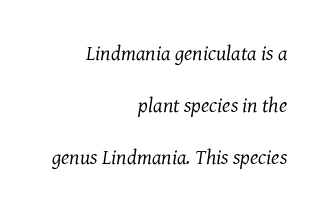
{"italic": "yes", "lean": "right", "slant_degrees": 7, "bold": "no", "underline": "no", "align": "right", "line_spacing": "loose", "line_spacing_ratio": 2.48, "letter_spacing": "normal", "letter_spacing_em": 0.0, "glyph_px": 21}
